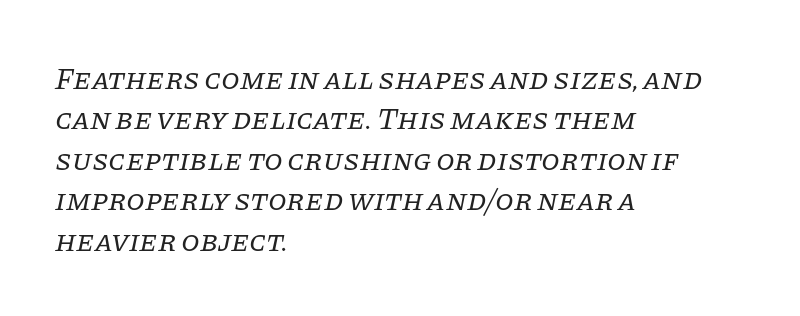
{"serif": "yes", "italic": "yes", "lean": "right", "slant_degrees": 11, "bold": "no", "weight": "regular", "width": "normal", "stroke_contrast": "low", "x_height": "large", "monospaced": "no", "underline": "no", "align": "left", "line_spacing": "normal", "line_spacing_ratio": 1.35, "letter_spacing": "normal", "letter_spacing_em": 0.0, "glyph_px": 30}
